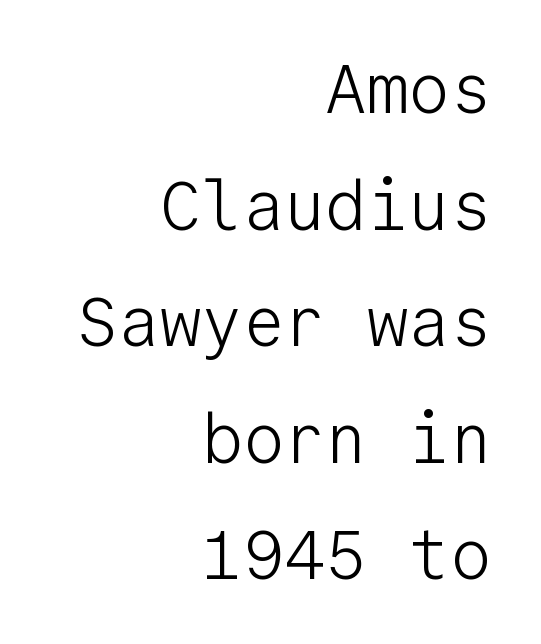
Q: Is the text bold? A: No.
Q: Is the text italic (slanted)? A: No, it is upright.
Q: Is the typeface a serif or a sans-serif typeface? A: Sans-serif.
Q: Is the text underlined? A: No.
Q: How is the paragraph aligned? A: Right-aligned.
Q: Is the spacing between letters normal or unusually wide? A: Normal.
Q: Is the spacing between lines tight, normal or loose? A: Normal.
Q: Width (condensed, normal, or wide)? A: Normal.
Q: Stroke contrast? A: Low.
Q: x-height? A: Medium.
Q: Monospaced? A: Yes.
